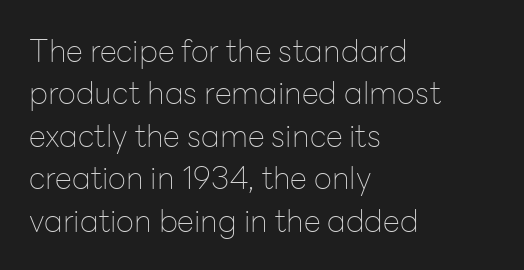
Q: Is the text bold? A: No.
Q: Is the text italic (slanted)? A: No, it is upright.
Q: Is the typeface a serif or a sans-serif typeface? A: Sans-serif.
Q: Is the text underlined? A: No.
Q: How is the paragraph aligned? A: Left-aligned.
Q: Is the spacing between letters normal or unusually wide? A: Normal.
Q: Is the spacing between lines tight, normal or loose? A: Normal.
Q: Width (condensed, normal, or wide)? A: Normal.
Q: Stroke contrast? A: Low.
Q: x-height? A: Medium.
Q: Monospaced? A: No.
